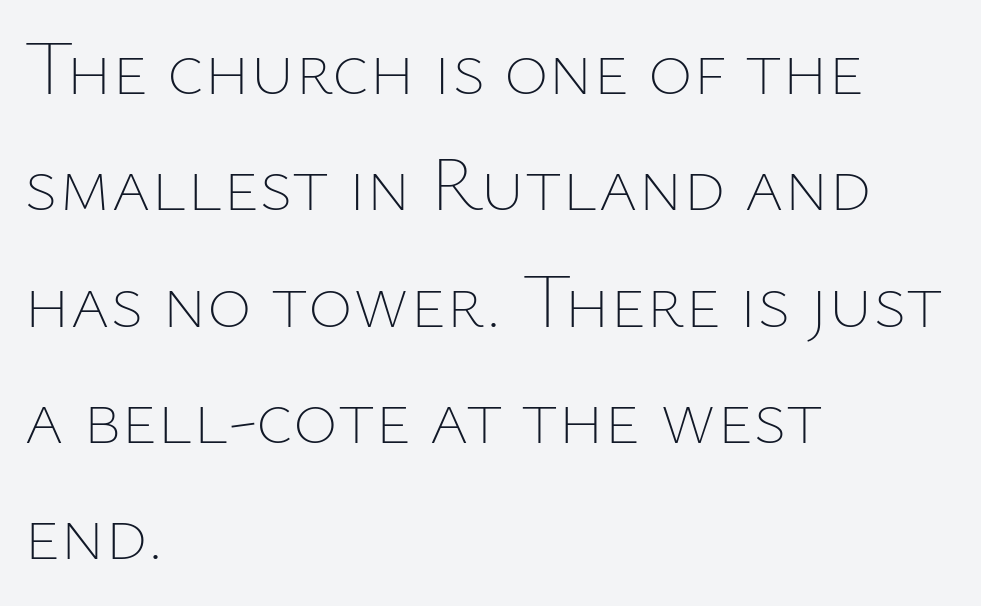
{"italic": "no", "bold": "no", "weight": "thin", "width": "normal", "stroke_contrast": "low", "x_height": "medium", "monospaced": "no", "underline": "no", "align": "left", "line_spacing": "normal", "line_spacing_ratio": 1.53, "letter_spacing": "normal", "letter_spacing_em": 0.0, "glyph_px": 76}
